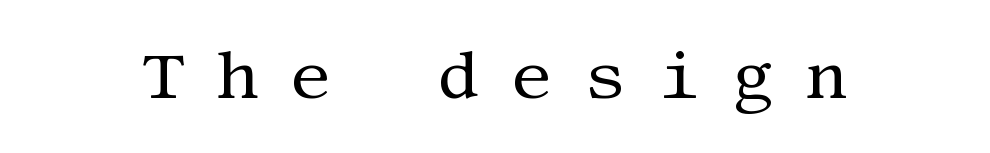
Q: Is the text bold? A: No.
Q: Is the text italic (slanted)? A: No, it is upright.
Q: Is the typeface a serif or a sans-serif typeface? A: Serif.
Q: Is the text underlined? A: No.
Q: Is the spacing between letters normal or unusually wide? A: Unusually wide.
Q: Width (condensed, normal, or wide)? A: Normal.
Q: Stroke contrast? A: Medium.
Q: x-height? A: Large.
